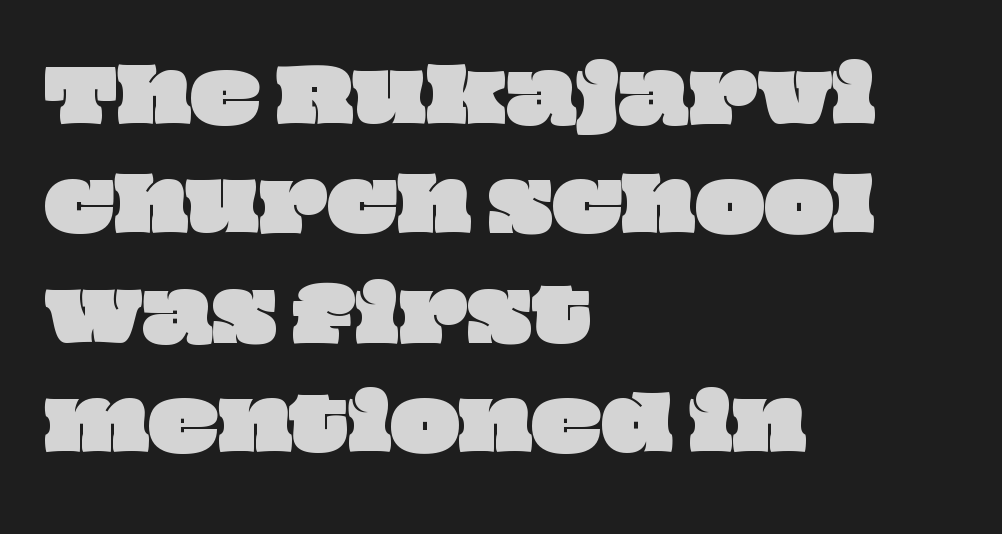
Q: Is the text underlined? A: No.
Q: How is the paragraph aligned? A: Left-aligned.
Q: Is the spacing between letters normal or unusually wide? A: Normal.
Q: Is the spacing between lines tight, normal or loose? A: Normal.
Q: Width (condensed, normal, or wide)? A: Wide.
Q: Stroke contrast? A: Low.
Q: x-height? A: Large.
Q: Monospaced? A: No.
